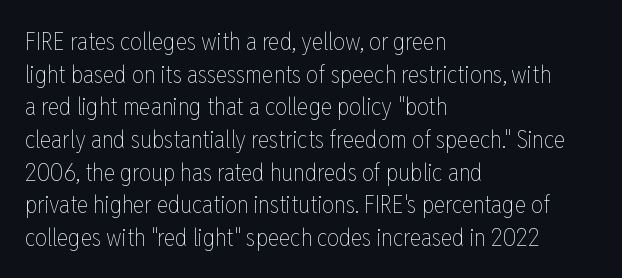
The image shows 24 px text type, upright; set left-aligned, normal line spacing (1.36x), normal letter spacing, not underlined.
